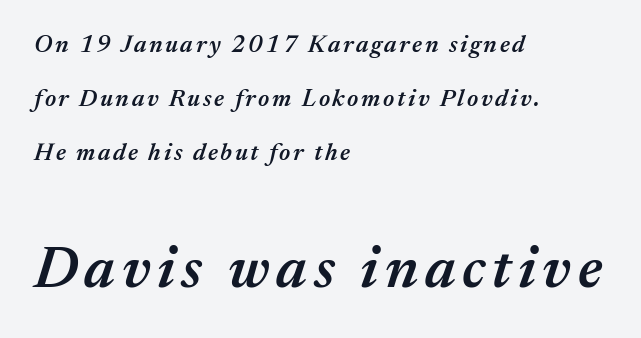
{"italic": "yes", "lean": "right", "slant_degrees": 17, "bold": "semi", "weight": "semibold", "width": "normal", "stroke_contrast": "medium", "x_height": "medium", "monospaced": "no", "underline": "no", "align": "left", "line_spacing": "loose", "line_spacing_ratio": 2.25, "larger_block": "second", "size_ratio": 2.46, "glyph_px": 59}
